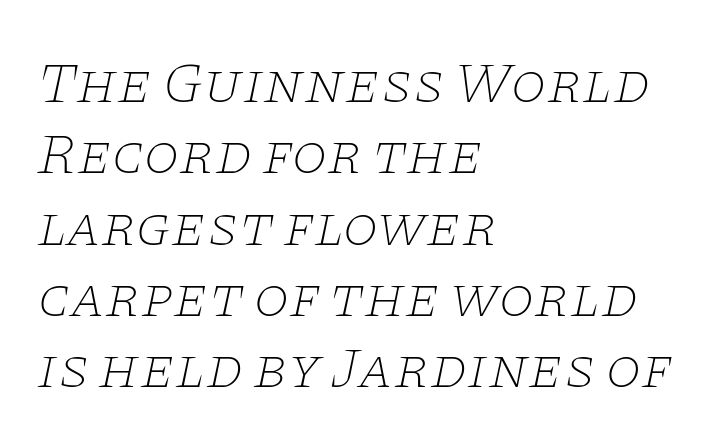
The image shows 58 px thin, wide serif type, italic (leaning right); set left-aligned, line spacing 1.23x, normal letter spacing, not underlined; low stroke contrast and a large x-height.
